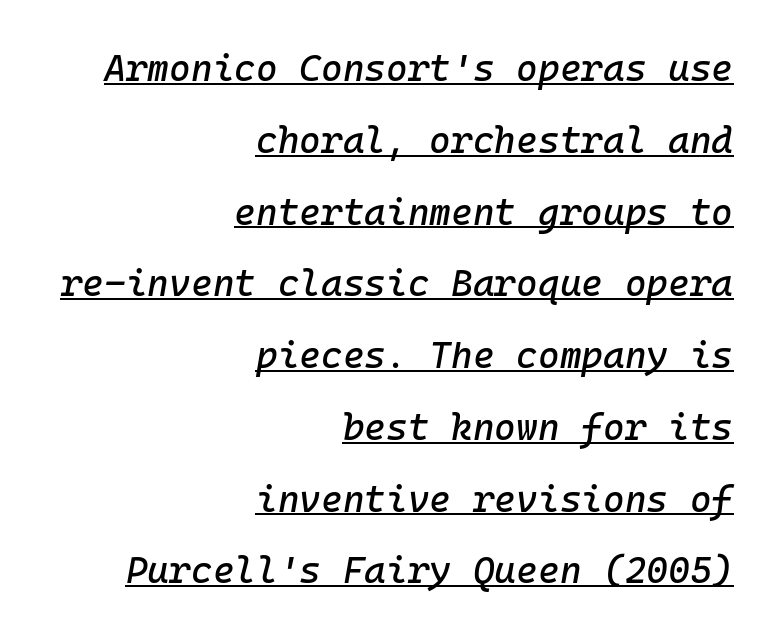
The image shows 37 px text type, italic (leaning right), monospaced; set right-aligned, loose line spacing (1.94x), normal letter spacing, underlined; low stroke contrast and a medium x-height.
